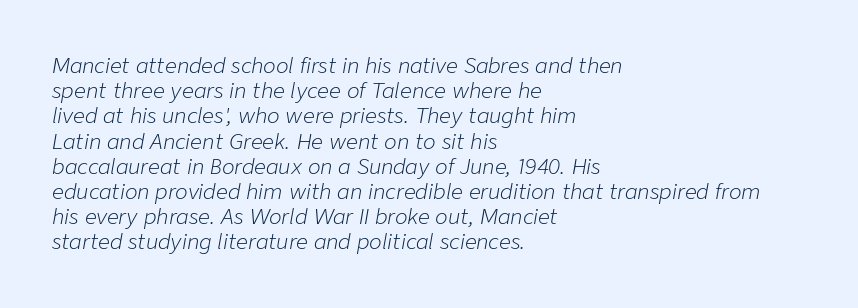
Check under the words: just untouched page. Weight: regular or lighter. Notice how the stems are inclined rather than vertical — that's the hallmark of italics. All the whitespace from short lines collects on the right. The letterforms sit shoulder to shoulder at normal distance.
